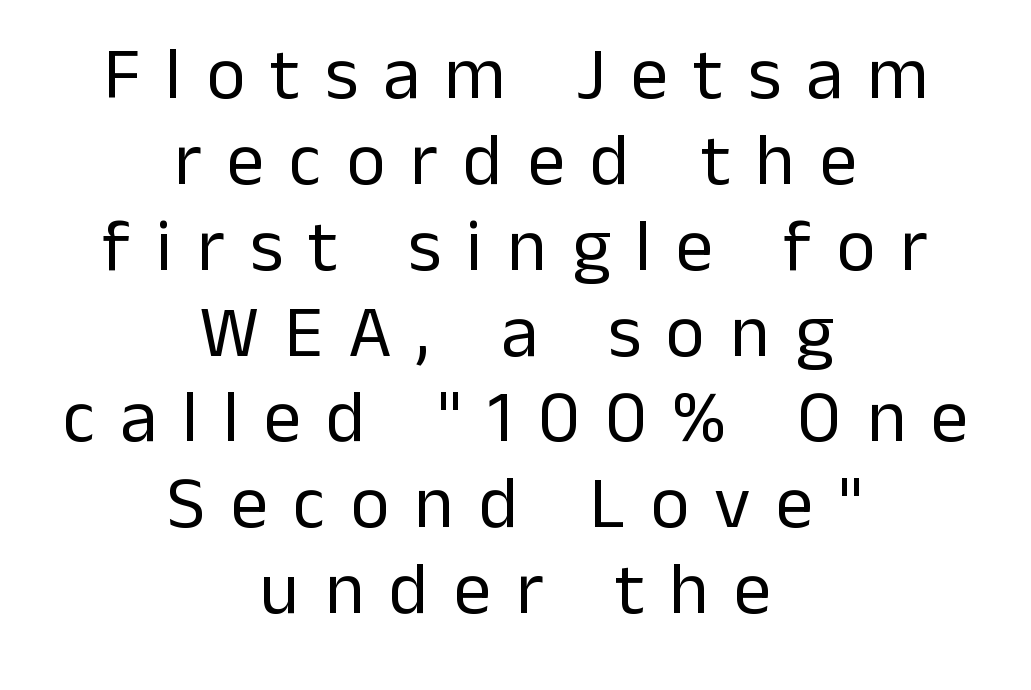
{"serif": "no", "italic": "no", "bold": "no", "weight": "regular", "width": "normal", "stroke_contrast": "low", "x_height": "medium", "monospaced": "no", "underline": "no", "align": "center", "line_spacing_ratio": 1.16, "letter_spacing": "wide", "letter_spacing_em": 0.34, "glyph_px": 74}
